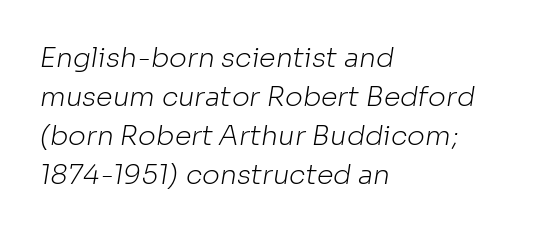
Q: Is the text bold? A: No.
Q: Is the text underlined? A: No.
Q: How is the paragraph aligned? A: Left-aligned.
Q: Is the spacing between letters normal or unusually wide? A: Normal.
Q: Is the spacing between lines tight, normal or loose? A: Normal.
